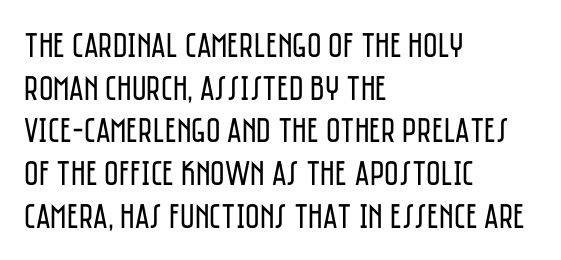
{"serif": "no", "italic": "no", "bold": "no", "weight": "regular", "width": "condensed", "stroke_contrast": "low", "x_height": "large", "monospaced": "no", "underline": "no", "align": "left", "line_spacing_ratio": 1.22, "letter_spacing": "normal", "letter_spacing_em": 0.0, "glyph_px": 35}
